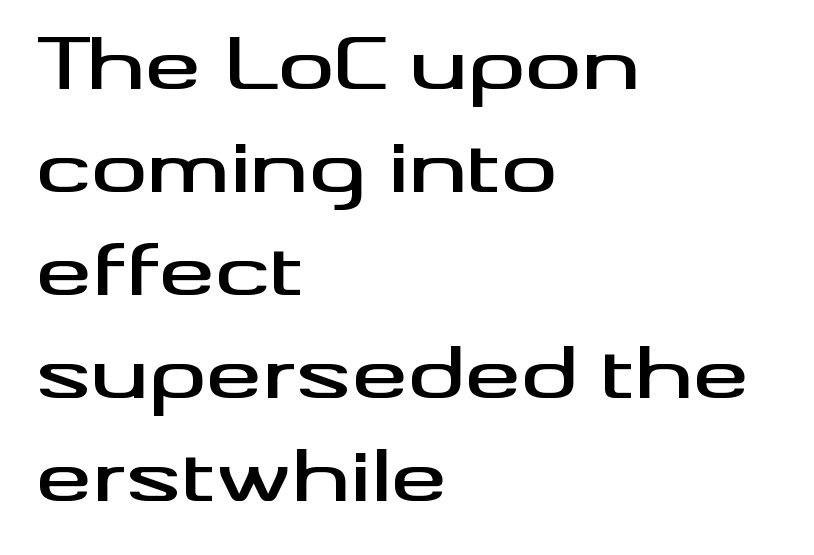
Q: Is the text italic (slanted)? A: No, it is upright.
Q: Is the typeface a serif or a sans-serif typeface? A: Sans-serif.
Q: Is the text underlined? A: No.
Q: How is the paragraph aligned? A: Left-aligned.
Q: Is the spacing between letters normal or unusually wide? A: Normal.
Q: Is the spacing between lines tight, normal or loose? A: Normal.
Q: Width (condensed, normal, or wide)? A: Wide.
Q: Stroke contrast? A: Medium.
Q: x-height? A: Small.
Q: Monospaced? A: No.
